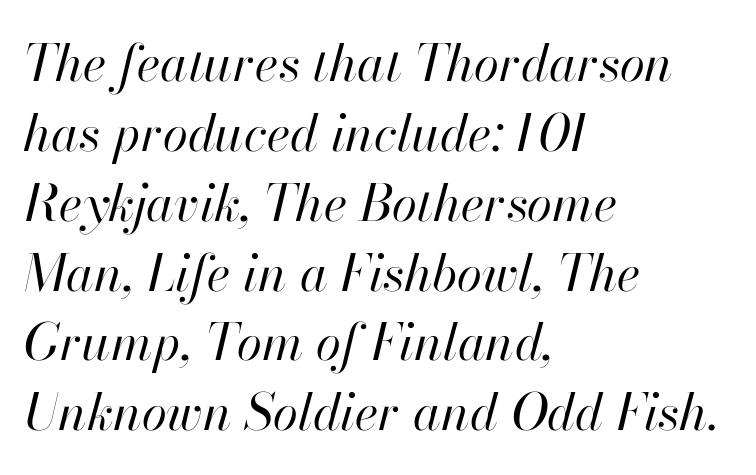
{"italic": "yes", "lean": "right", "slant_degrees": 13, "bold": "no", "weight": "regular", "width": "normal", "stroke_contrast": "high", "x_height": "small", "monospaced": "no", "underline": "no", "align": "left", "line_spacing": "normal", "line_spacing_ratio": 1.37, "letter_spacing": "normal", "letter_spacing_em": 0.0, "glyph_px": 51}
